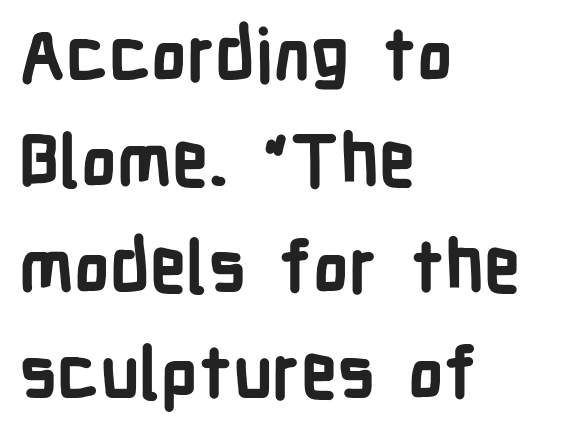
Q: Is the text bold? A: Yes.
Q: Is the text italic (slanted)? A: No, it is upright.
Q: Is the typeface a serif or a sans-serif typeface? A: Sans-serif.
Q: Is the text underlined? A: No.
Q: How is the paragraph aligned? A: Left-aligned.
Q: Is the spacing between letters normal or unusually wide? A: Normal.
Q: Is the spacing between lines tight, normal or loose? A: Normal.
Q: Width (condensed, normal, or wide)? A: Condensed.
Q: Stroke contrast? A: Low.
Q: x-height? A: Medium.
Q: Monospaced? A: No.
